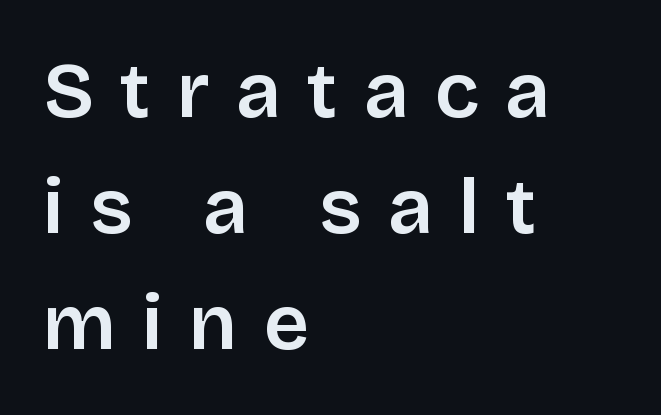
The image shows 79 px sans-serif type, upright; set left-aligned, normal line spacing (1.47x), unusually wide letter spacing (+0.33 em), not underlined; low stroke contrast and a large x-height.
